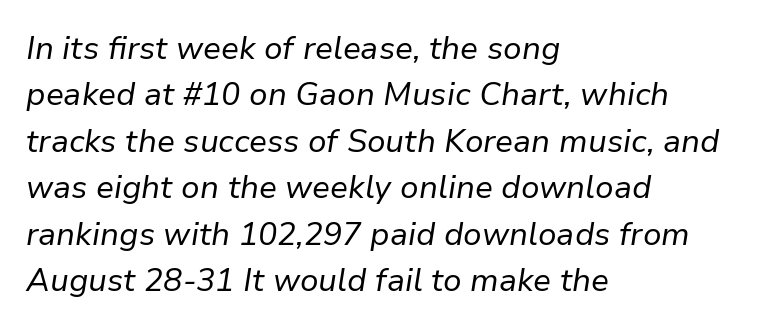
The image shows 32 px regular-weight type, italic (leaning right); set left-aligned, normal line spacing (1.45x), normal letter spacing, not underlined; low stroke contrast and a medium x-height.
